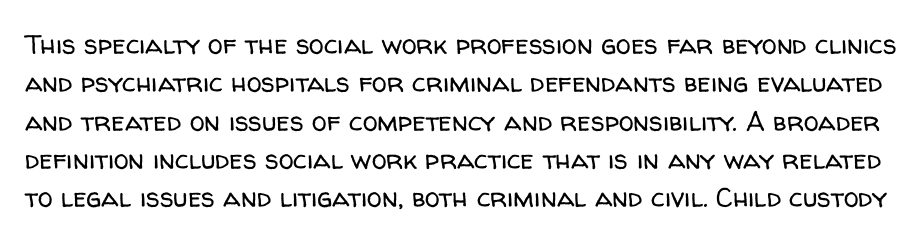
Q: Is the text bold? A: No.
Q: Is the text italic (slanted)? A: No, it is upright.
Q: Is the text underlined? A: No.
Q: Is the spacing between letters normal or unusually wide? A: Normal.
Q: Is the spacing between lines tight, normal or loose? A: Normal.
